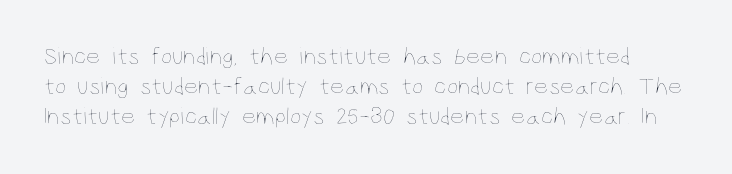
{"italic": "no", "bold": "no", "underline": "no", "line_spacing_ratio": 1.21, "letter_spacing": "normal", "letter_spacing_em": 0.0, "glyph_px": 25}
